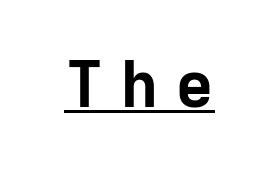
Q: Is the text bold? A: Yes.
Q: Is the text italic (slanted)? A: No, it is upright.
Q: Is the typeface a serif or a sans-serif typeface? A: Sans-serif.
Q: Is the text underlined? A: Yes.
Q: Is the spacing between letters normal or unusually wide? A: Unusually wide.
Q: Width (condensed, normal, or wide)? A: Normal.
Q: Stroke contrast? A: Low.
Q: x-height? A: Medium.
Q: Monospaced? A: Yes.
